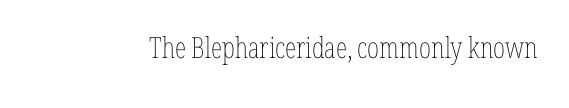
Q: Is the text bold? A: No.
Q: Is the text italic (slanted)? A: No, it is upright.
Q: Is the text underlined? A: No.
Q: Is the spacing between letters normal or unusually wide? A: Normal.
Q: Width (condensed, normal, or wide)? A: Condensed.
Q: Stroke contrast? A: Low.
Q: x-height? A: Medium.
Q: Monospaced? A: No.
